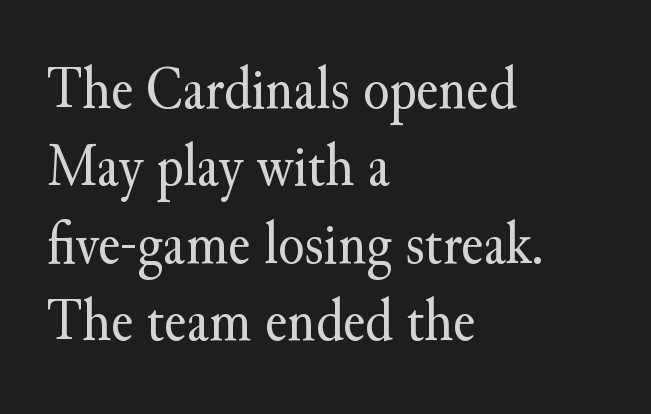
A light-to-regular cut is what we see here. Normally led — the rows are evenly, conventionally spaced. Varying glyph widths throughout — classic text-font behaviour. Ascenders rise straight up at ninety degrees.
